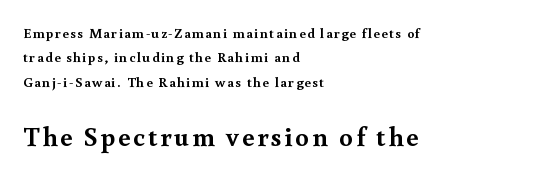
Q: Is the text bold? A: Yes.
Q: Is the text italic (slanted)? A: No, it is upright.
Q: Is the text underlined? A: No.
Q: How is the paragraph aligned? A: Left-aligned.
Q: Which block of text is set in a larger size, the first (top) or the second (bottom)? A: The second (bottom) one.
